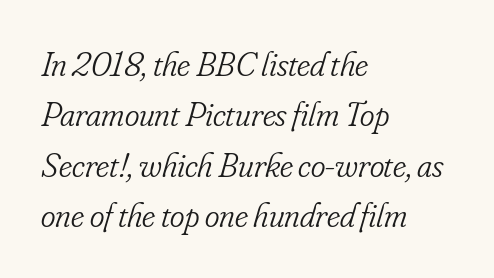
{"serif": "yes", "italic": "yes", "lean": "right", "slant_degrees": 16, "bold": "no", "weight": "light", "width": "condensed", "stroke_contrast": "low", "x_height": "small", "monospaced": "no", "underline": "no", "align": "left", "line_spacing": "normal", "line_spacing_ratio": 1.44, "letter_spacing": "normal", "letter_spacing_em": 0.0, "glyph_px": 35}
